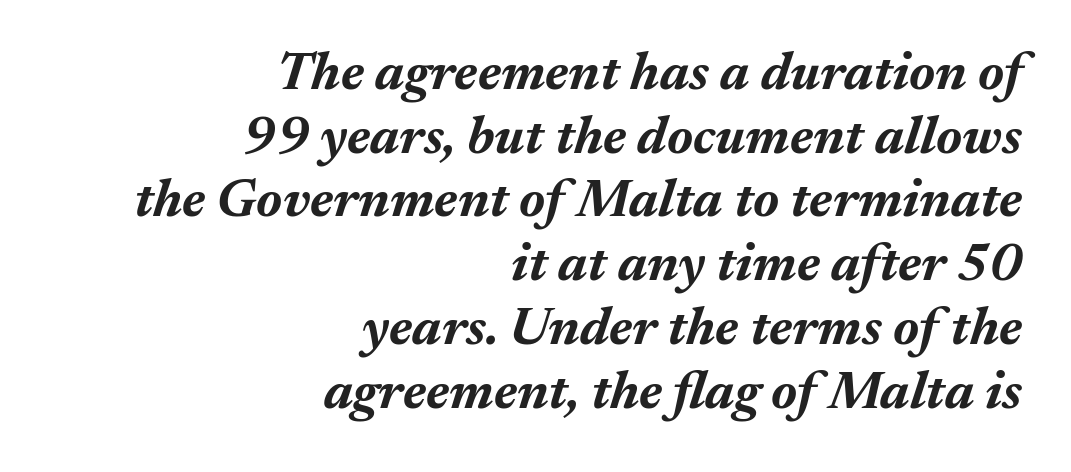
Q: Is the text bold? A: Yes.
Q: Is the text italic (slanted)? A: Yes, it leans right by about 17 degrees.
Q: Is the text underlined? A: No.
Q: How is the paragraph aligned? A: Right-aligned.
Q: Is the spacing between letters normal or unusually wide? A: Normal.
Q: Width (condensed, normal, or wide)? A: Normal.
Q: Stroke contrast? A: Medium.
Q: x-height? A: Medium.
Q: Monospaced? A: No.
